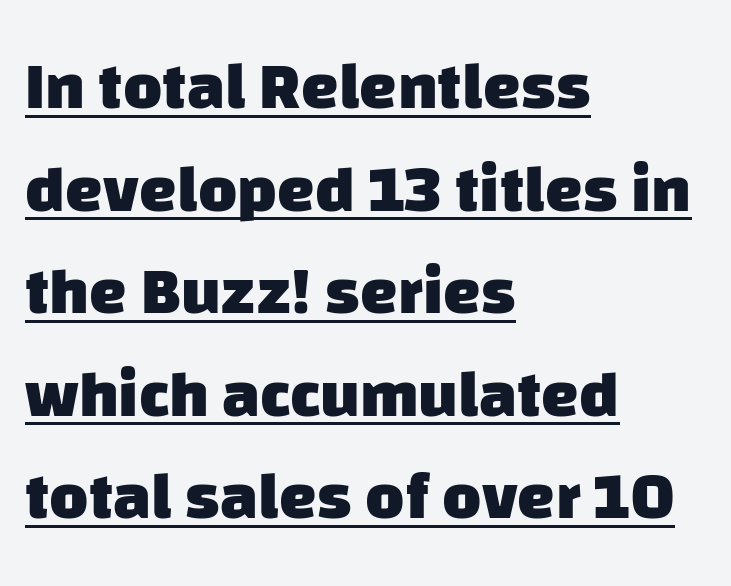
Nobody touched the tracking dial on this one. Serifs: no, the terminals of the letterforms are clean. Teacher's note: observe the even left margin — that is flush-left alignment. Horizontal bands of white between lines are of average thickness. Each glyph is drawn with heavy, bold strokes. A typesetter would call this proportional, since set widths differ per character.
